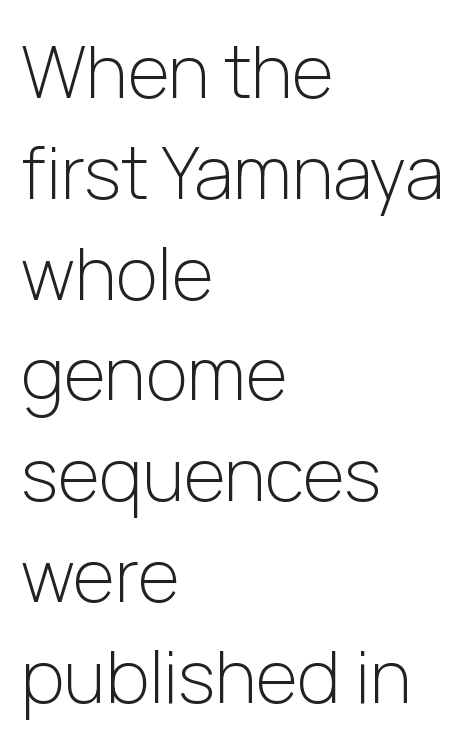
The face used here is rendered with its standard letterfit. The passage shown is typed in a proportional face where columns would drift. The typesetter chose a ragged-right arrangement here. No extra ink here — the face is not bold.
